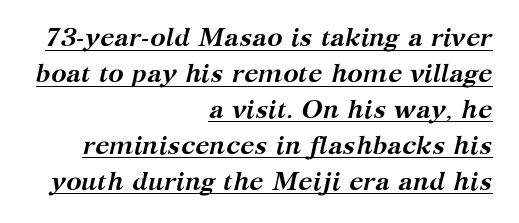
Q: Is the text bold? A: Yes.
Q: Is the text italic (slanted)? A: Yes, it leans right by about 12 degrees.
Q: Is the text underlined? A: Yes.
Q: How is the paragraph aligned? A: Right-aligned.
Q: Is the spacing between letters normal or unusually wide? A: Normal.
Q: Is the spacing between lines tight, normal or loose? A: Normal.
